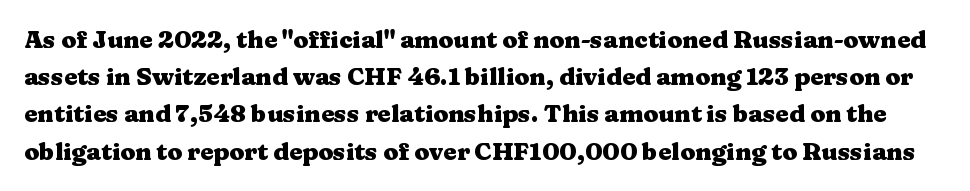
Q: Is the text bold? A: Yes.
Q: Is the text italic (slanted)? A: No, it is upright.
Q: Is the text underlined? A: No.
Q: Is the spacing between letters normal or unusually wide? A: Normal.
Q: Is the spacing between lines tight, normal or loose? A: Normal.
